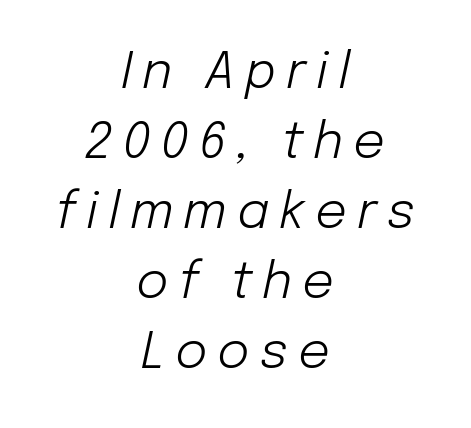
The image shows 50 px light type, italic (leaning right); set centered, normal line spacing (1.4x), unusually wide letter spacing (+0.2 em), not underlined; low stroke contrast and a medium x-height.
